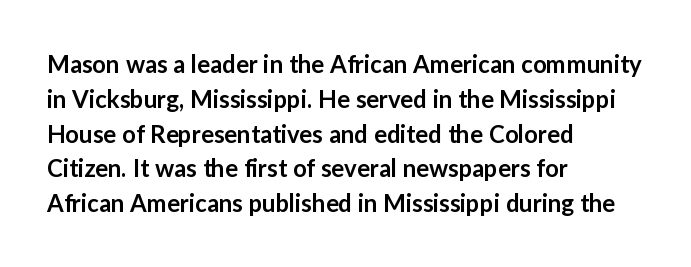
{"italic": "no", "bold": "semi", "underline": "no", "align": "left", "line_spacing": "normal", "line_spacing_ratio": 1.45, "letter_spacing": "normal", "letter_spacing_em": 0.0, "glyph_px": 24}
